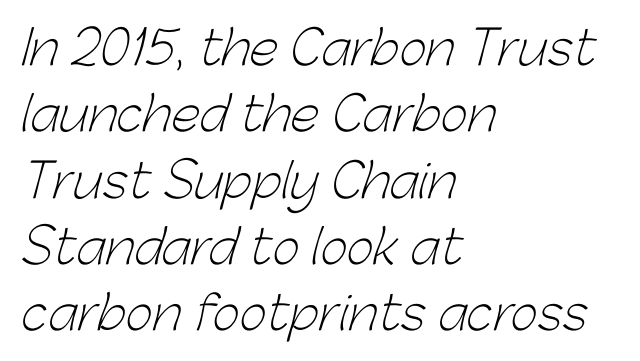
{"serif": "no", "bold": "no", "weight": "light", "width": "normal", "stroke_contrast": "low", "x_height": "medium", "monospaced": "no", "underline": "no", "align": "left", "line_spacing": "normal", "line_spacing_ratio": 1.41, "letter_spacing": "normal", "letter_spacing_em": 0.0, "glyph_px": 47}
